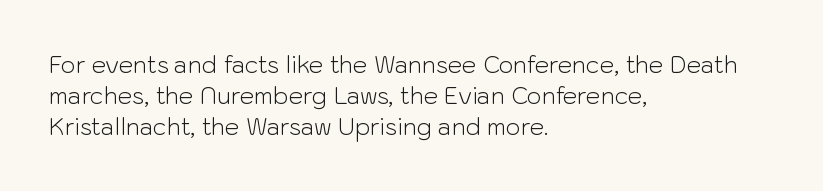
Q: Is the text bold? A: No.
Q: Is the text italic (slanted)? A: No, it is upright.
Q: Is the text underlined? A: No.
Q: How is the paragraph aligned? A: Left-aligned.
Q: Is the spacing between letters normal or unusually wide? A: Normal.
Q: Is the spacing between lines tight, normal or loose? A: Normal.
